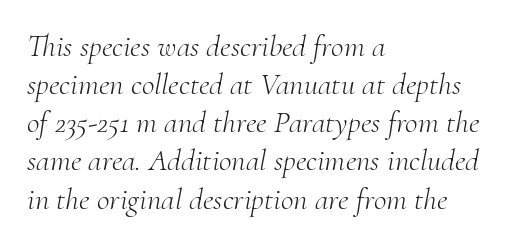
Q: Is the text bold? A: No.
Q: Is the text italic (slanted)? A: Yes, it leans right by about 10 degrees.
Q: Is the typeface a serif or a sans-serif typeface? A: Serif.
Q: Is the text underlined? A: No.
Q: How is the paragraph aligned? A: Left-aligned.
Q: Is the spacing between letters normal or unusually wide? A: Normal.
Q: Width (condensed, normal, or wide)? A: Normal.
Q: Stroke contrast? A: Medium.
Q: x-height? A: Small.
Q: Monospaced? A: No.
